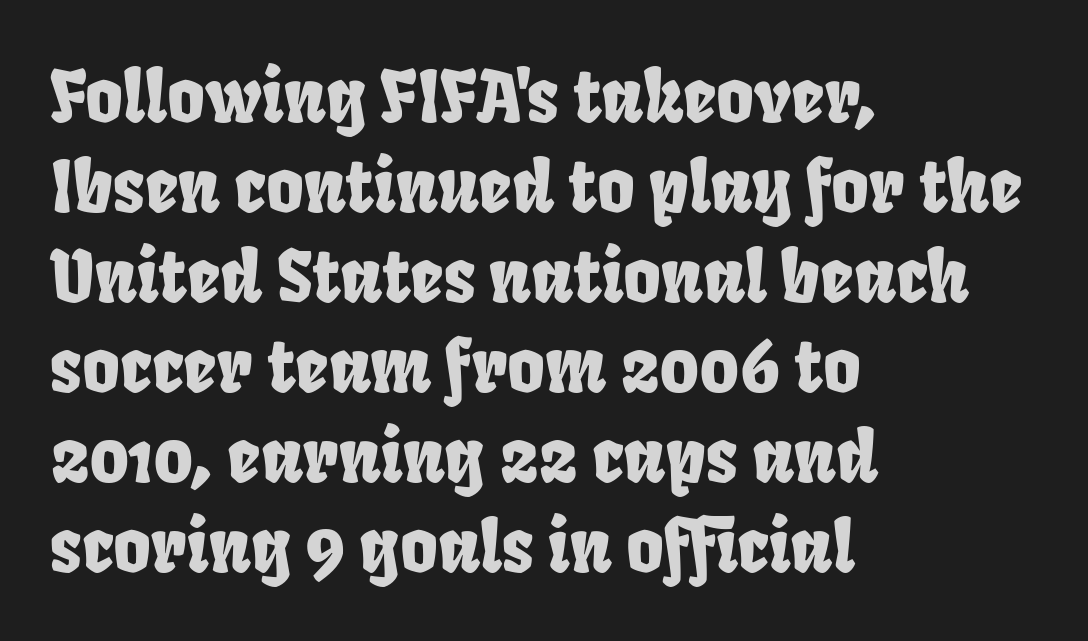
The image shows 72 px condensed sans-serif type; set left-aligned, normal line spacing (1.25x), normal letter spacing, not underlined; low stroke contrast and a large x-height.
